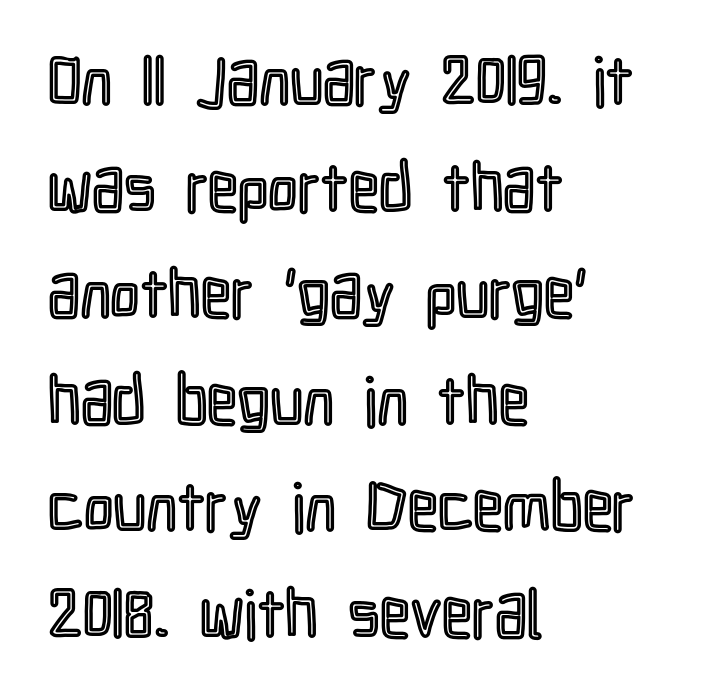
{"italic": "no", "width": "condensed", "x_height": "medium", "monospaced": "no", "underline": "no", "align": "left", "line_spacing": "normal", "line_spacing_ratio": 1.59, "letter_spacing": "normal", "letter_spacing_em": 0.0, "glyph_px": 67}
